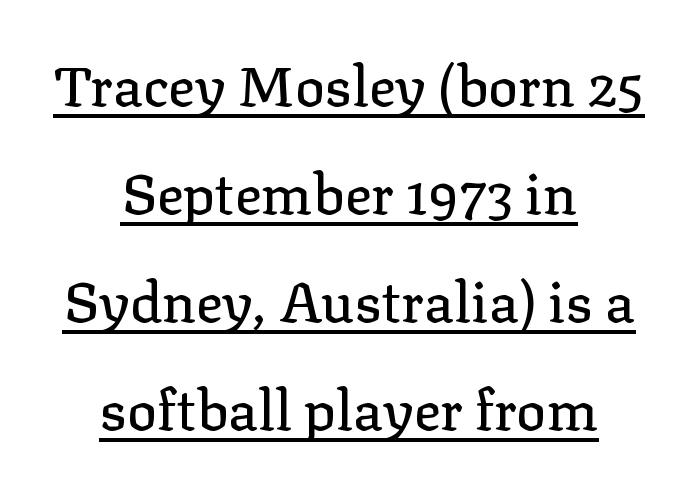
{"serif": "yes", "italic": "no", "width": "normal", "stroke_contrast": "low", "x_height": "medium", "monospaced": "no", "underline": "yes", "align": "center", "line_spacing": "loose", "line_spacing_ratio": 1.93, "letter_spacing": "normal", "letter_spacing_em": 0.0, "glyph_px": 56}
